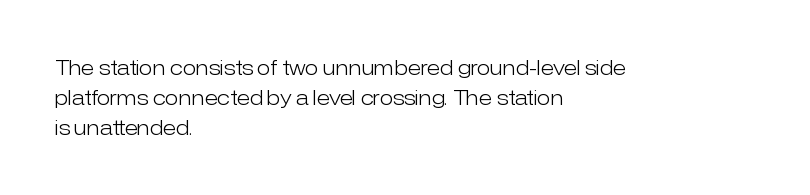
The image shows 20 px text type, upright; set left-aligned, normal line spacing (1.49x), normal letter spacing, not underlined.
